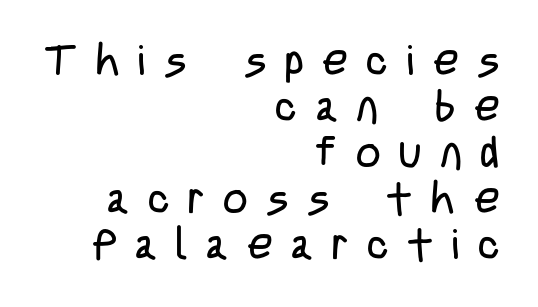
Q: Is the text bold? A: No.
Q: Is the text italic (slanted)? A: No, it is upright.
Q: Is the typeface a serif or a sans-serif typeface? A: Sans-serif.
Q: Is the text underlined? A: No.
Q: How is the paragraph aligned? A: Right-aligned.
Q: Is the spacing between letters normal or unusually wide? A: Unusually wide.
Q: Is the spacing between lines tight, normal or loose? A: Tight.
Q: Width (condensed, normal, or wide)? A: Condensed.
Q: Stroke contrast? A: Low.
Q: x-height? A: Large.
Q: Monospaced? A: No.
